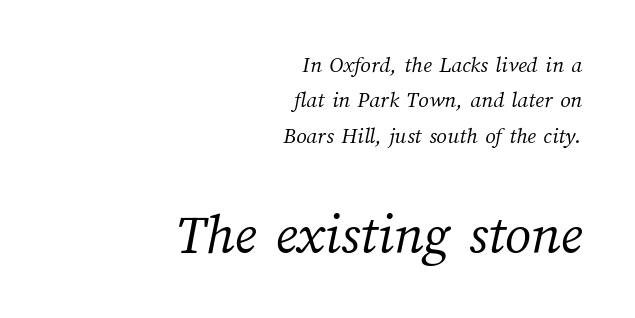
The image shows 58 px light type; set right-aligned, normal line spacing (1.54x), normal letter spacing, not underlined; the second (bottom) block is 2.52x larger; medium stroke contrast and a medium x-height.
